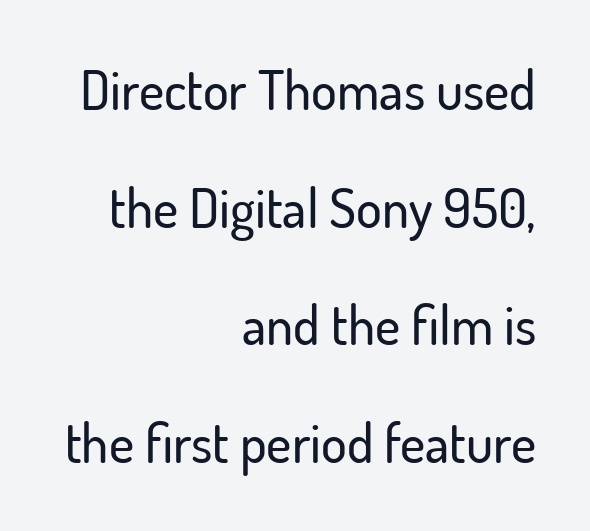
The image shows 54 px sans-serif type, upright; set right-aligned, loose line spacing (2.18x), normal letter spacing, not underlined; low stroke contrast and a small x-height.
